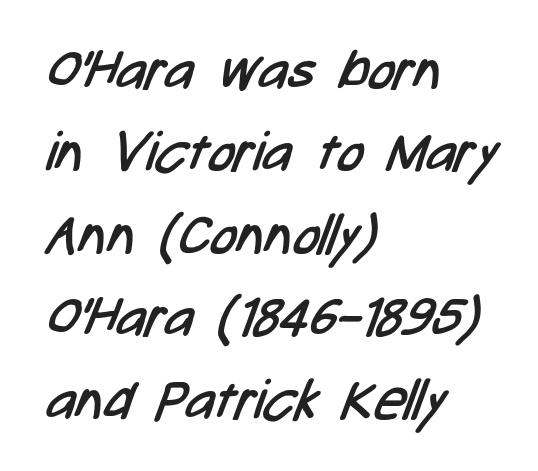
The image shows 55 px regular-weight, condensed sans-serif type; set left-aligned, normal line spacing (1.5x), normal letter spacing, not underlined; low stroke contrast and a medium x-height.
